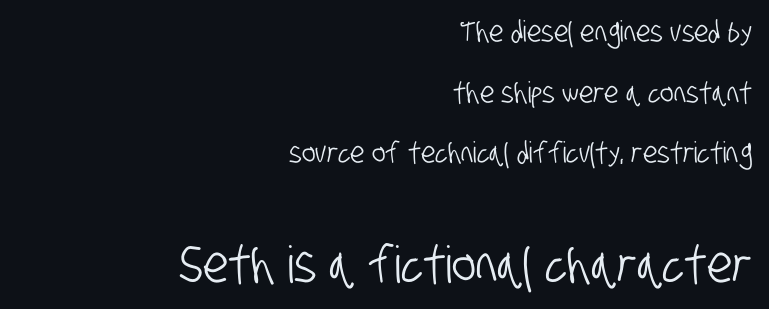
{"serif": "no", "width": "condensed", "stroke_contrast": "low", "x_height": "large", "monospaced": "no", "underline": "no", "align": "right", "line_spacing": "loose", "line_spacing_ratio": 2.09, "letter_spacing": "normal", "letter_spacing_em": 0.0, "larger_block": "second", "size_ratio": 1.76, "glyph_px": 51}
